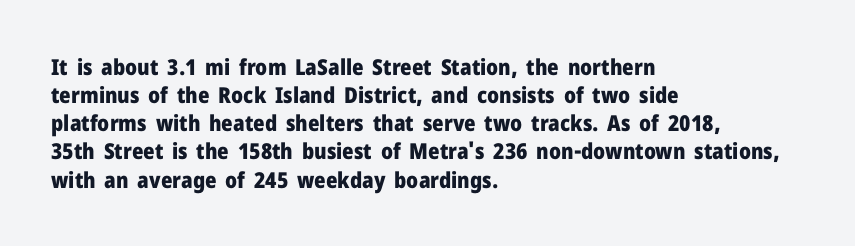
Q: Is the text bold? A: Yes.
Q: Is the text italic (slanted)? A: No, it is upright.
Q: Is the text underlined? A: No.
Q: How is the paragraph aligned? A: Left-aligned.
Q: Is the spacing between letters normal or unusually wide? A: Normal.
Q: Is the spacing between lines tight, normal or loose? A: Normal.
